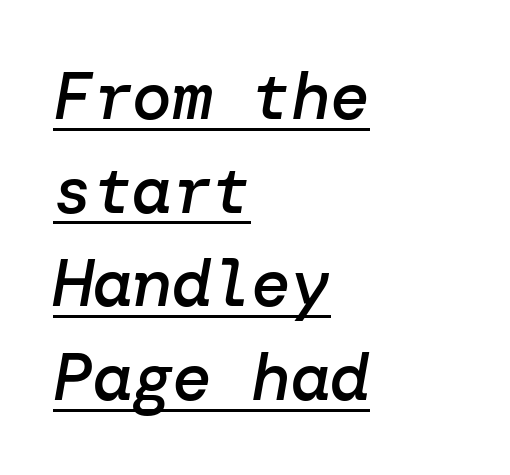
The image shows 66 px semibold type, italic (leaning right); set left-aligned, normal line spacing (1.42x), normal letter spacing, underlined; low stroke contrast and a medium x-height.
